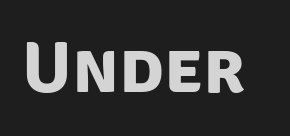
The image shows 74 px bold sans-serif type; set normal letter spacing, not underlined; low stroke contrast and a large x-height.
